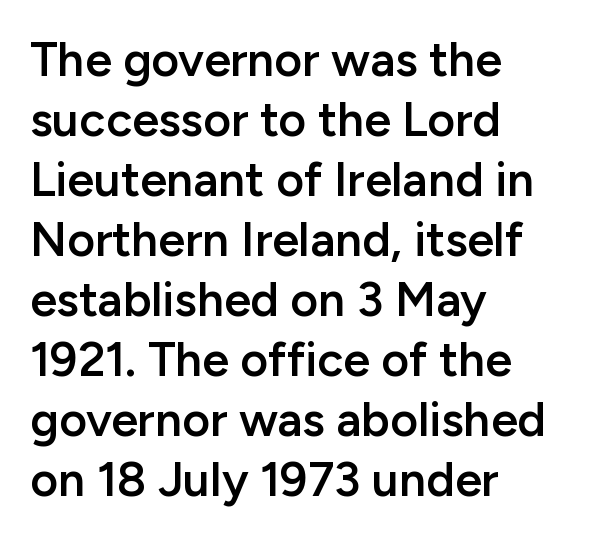
Q: Is the text bold? A: Semi-bold.
Q: Is the text italic (slanted)? A: No, it is upright.
Q: Is the typeface a serif or a sans-serif typeface? A: Sans-serif.
Q: Is the text underlined? A: No.
Q: How is the paragraph aligned? A: Left-aligned.
Q: Is the spacing between letters normal or unusually wide? A: Normal.
Q: Is the spacing between lines tight, normal or loose? A: Normal.
Q: Width (condensed, normal, or wide)? A: Normal.
Q: Stroke contrast? A: Low.
Q: x-height? A: Medium.
Q: Monospaced? A: No.
